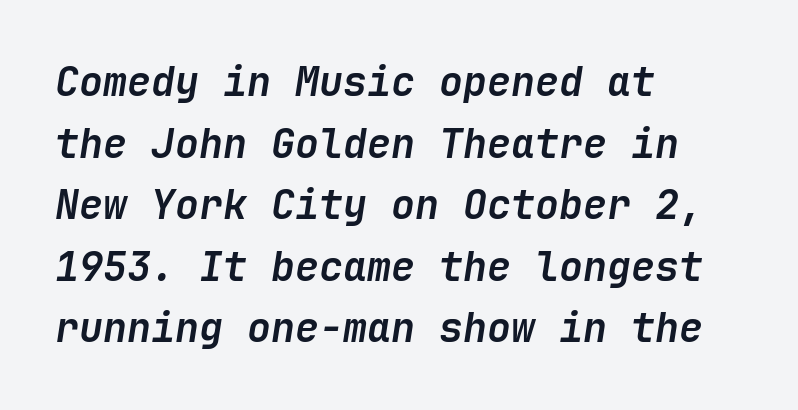
The image shows 40 px semibold type, italic (leaning right); set left-aligned, normal line spacing (1.54x), normal letter spacing, not underlined; low stroke contrast and a medium x-height.
